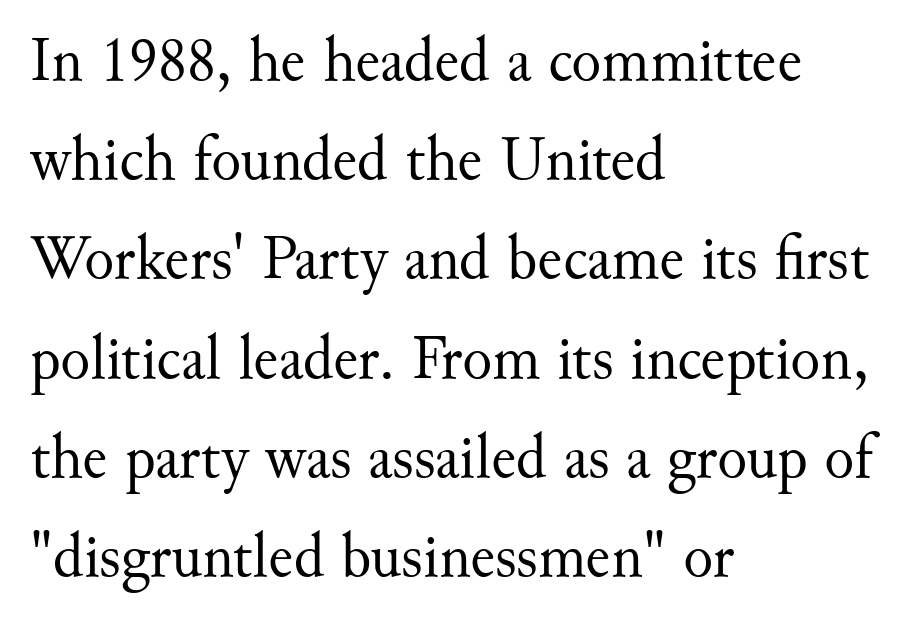
{"serif": "yes", "italic": "no", "bold": "no", "weight": "regular", "width": "normal", "stroke_contrast": "medium", "x_height": "small", "monospaced": "no", "underline": "no", "align": "left", "line_spacing": "normal", "line_spacing_ratio": 1.6, "letter_spacing": "normal", "letter_spacing_em": 0.0, "glyph_px": 62}
